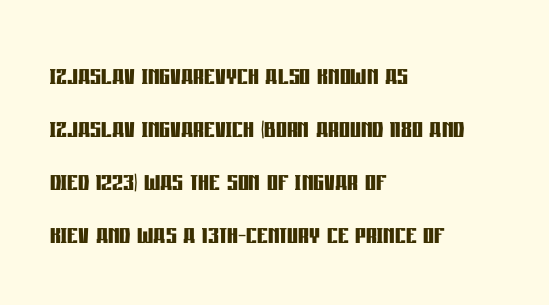
The image shows 34 px semibold, condensed sans-serif type, upright; set left-aligned, normal line spacing (1.56x), normal letter spacing, not underlined; low stroke contrast and a large x-height.
